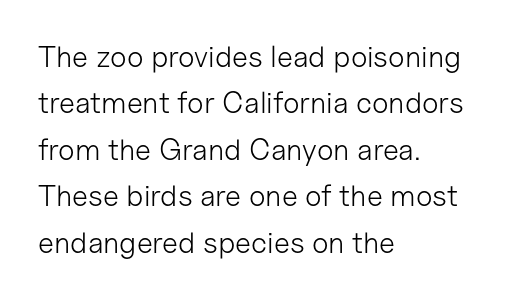
The image shows 30 px light sans-serif type, upright; set left-aligned, normal line spacing (1.55x), normal letter spacing, not underlined; low stroke contrast and a medium x-height.
